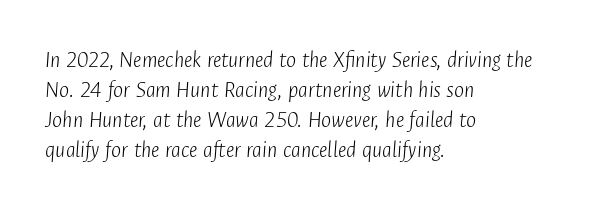
The image shows 24 px text type, italic (leaning right); set left-aligned, normal line spacing (1.25x), normal letter spacing, not underlined.
